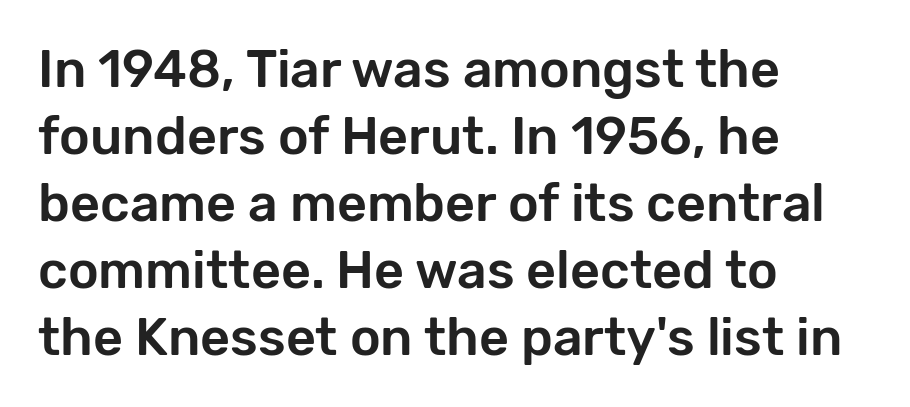
{"serif": "no", "italic": "no", "width": "normal", "stroke_contrast": "low", "x_height": "medium", "monospaced": "no", "underline": "no", "align": "left", "line_spacing": "normal", "line_spacing_ratio": 1.29, "letter_spacing": "normal", "letter_spacing_em": 0.0, "glyph_px": 52}
